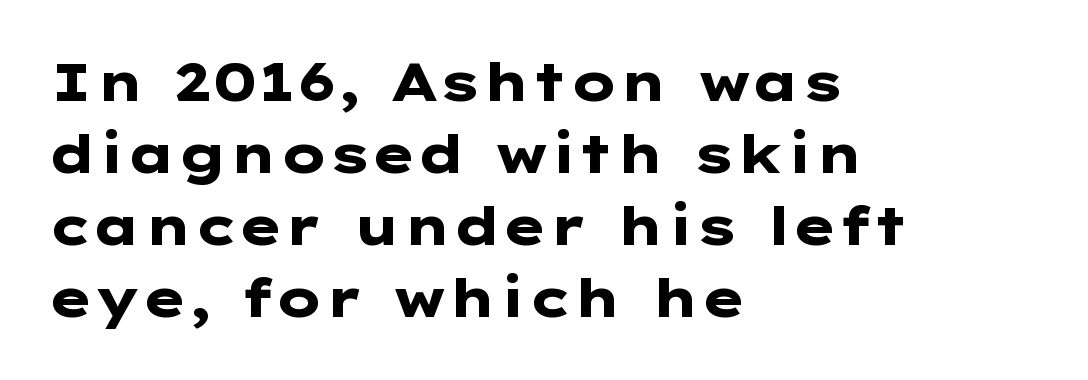
The letterforms sit shoulder to shoulder at normal distance. In terms of letterform style, serifs are entirely absent. Notice how the stems are strictly vertical — no italics here. Decoration check: the copy has no underline. Each glyph is drawn with heavy, bold strokes.
